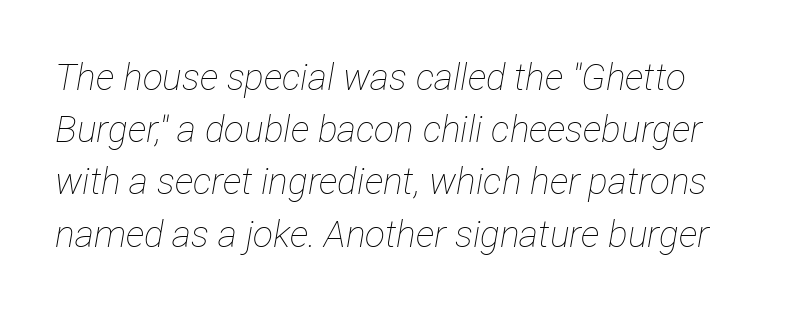
{"italic": "yes", "lean": "right", "slant_degrees": 12, "bold": "no", "weight": "thin", "width": "condensed", "stroke_contrast": "low", "x_height": "medium", "monospaced": "no", "underline": "no", "line_spacing": "normal", "line_spacing_ratio": 1.41, "letter_spacing": "normal", "letter_spacing_em": 0.0, "glyph_px": 37}
